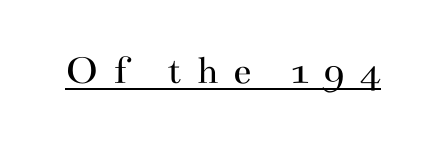
The image shows 41 px regular-weight, wide serif type, upright; set unusually wide letter spacing (+0.36 em), underlined; medium stroke contrast and a small x-height.
